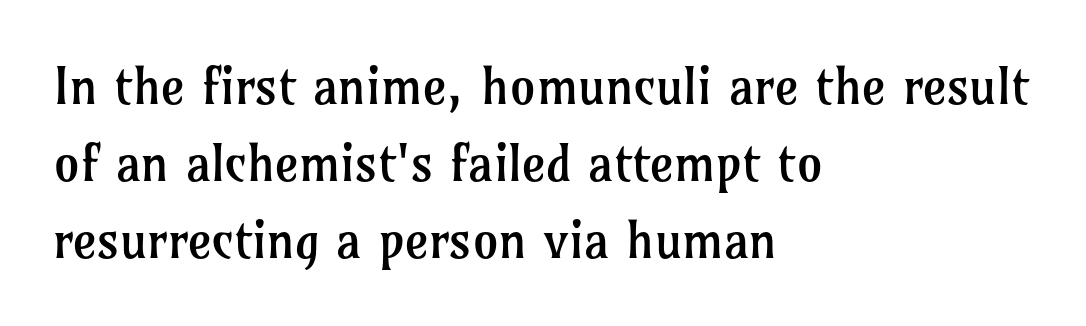
{"serif": "yes", "italic": "no", "bold": "no", "weight": "regular", "width": "normal", "stroke_contrast": "low", "x_height": "medium", "monospaced": "no", "underline": "no", "align": "left", "line_spacing": "normal", "line_spacing_ratio": 1.51, "letter_spacing": "normal", "letter_spacing_em": 0.0, "glyph_px": 51}
